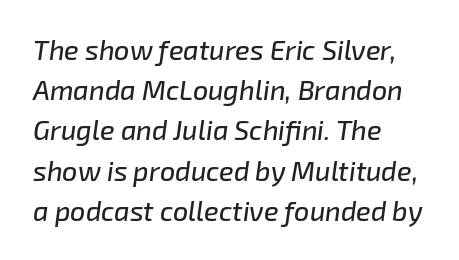
{"italic": "yes", "lean": "right", "slant_degrees": 8, "underline": "no", "align": "left", "line_spacing": "normal", "line_spacing_ratio": 1.49, "letter_spacing": "normal", "letter_spacing_em": 0.0, "glyph_px": 27}
